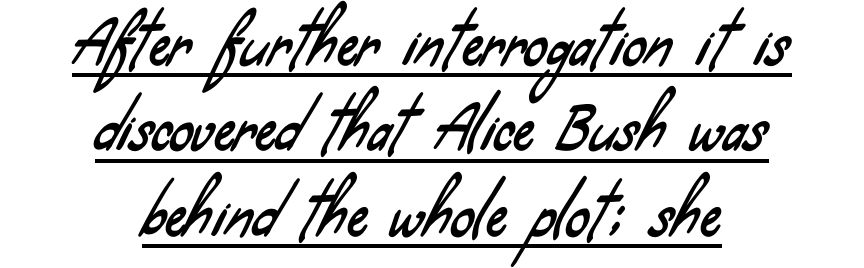
{"serif": "no", "width": "condensed", "stroke_contrast": "low", "x_height": "small", "monospaced": "no", "underline": "yes", "align": "center", "line_spacing": "normal", "line_spacing_ratio": 1.47, "letter_spacing": "normal", "letter_spacing_em": 0.0, "glyph_px": 58}
